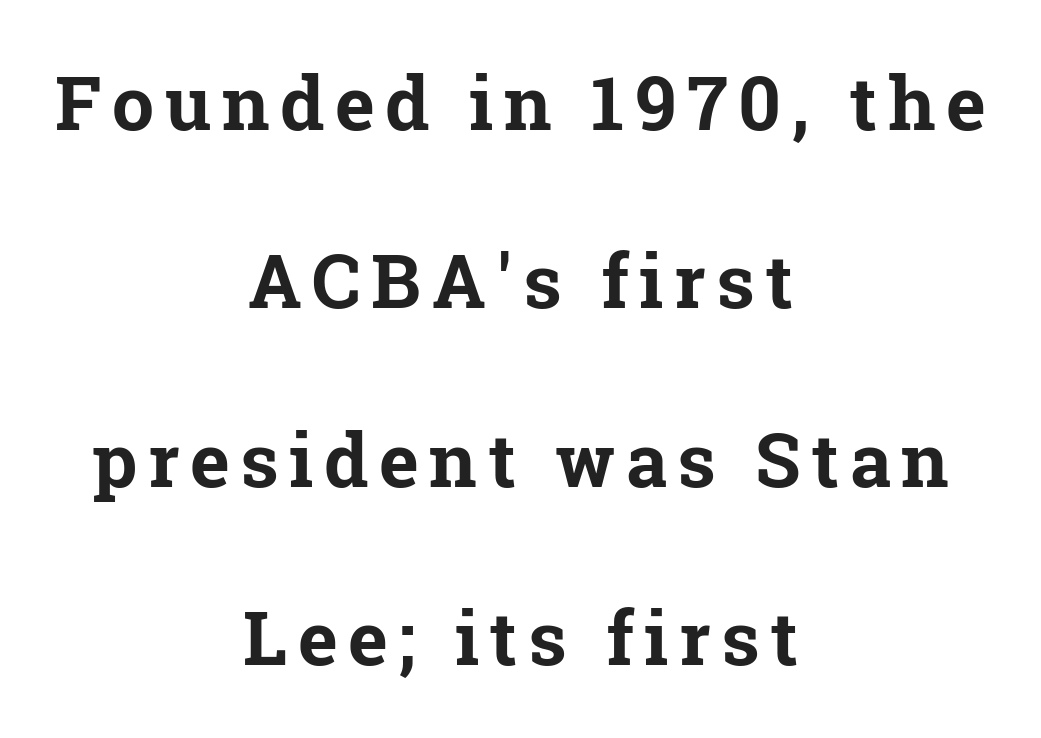
Underline: absent. If you measured baseline to baseline, you'd find a long distance. Each letter keeps its own natural width here, so spacing adapts to shape. The typesetting leans heavy: a genuine bold. The text was rendered using a seriffed face with decorative stroke endings. Ascenders rise straight up at ninety degrees.
